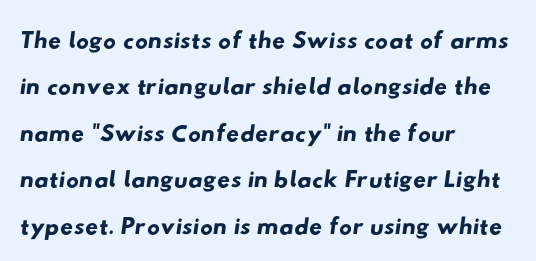
{"serif": "no", "width": "wide", "stroke_contrast": "low", "x_height": "small", "monospaced": "no", "underline": "no", "align": "left", "line_spacing": "normal", "line_spacing_ratio": 1.29, "letter_spacing": "normal", "letter_spacing_em": 0.0, "glyph_px": 36}
